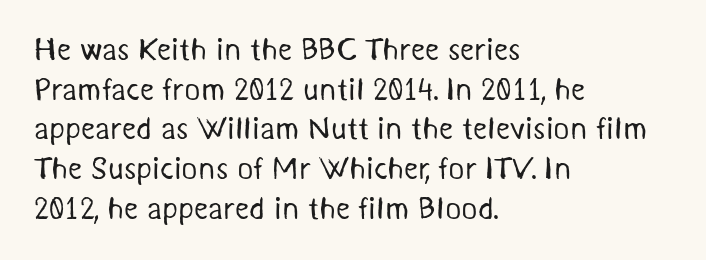
The leading is moderate, giving the passage an even texture. The rendering uses natural spacing where letterforms have individual widths. Type without underlining. Caption: multi-line text, flush left, ragged right. Each word holds together tightly as a unit, with standard inter-letter gaps. Compared with a typical body face, this is equally light or lighter still.
